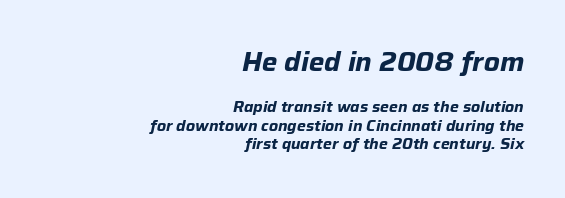
{"italic": "yes", "lean": "right", "slant_degrees": 12, "bold": "yes", "underline": "no", "align": "right", "line_spacing_ratio": 1.24, "letter_spacing": "normal", "letter_spacing_em": 0.0, "larger_block": "first", "size_ratio": 1.73, "glyph_px": 26}
